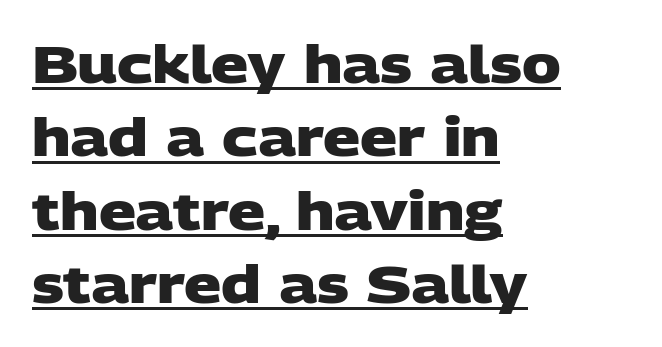
The image shows 52 px heavy, wide sans-serif type; set left-aligned, normal line spacing (1.41x), normal letter spacing, underlined; low stroke contrast and a large x-height.
